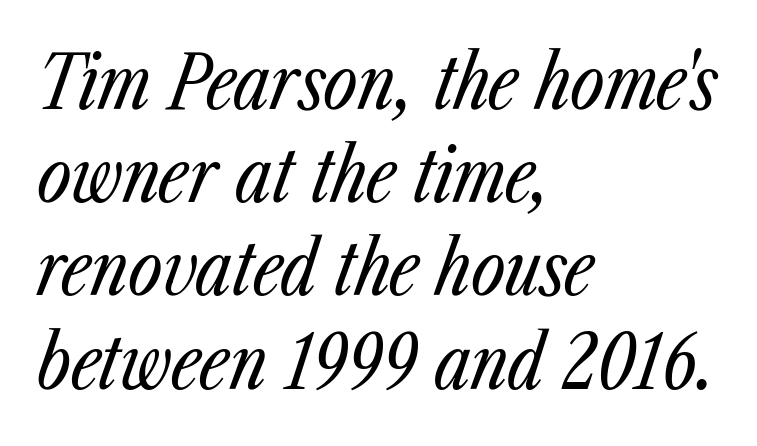
{"italic": "yes", "lean": "right", "slant_degrees": 23, "bold": "no", "weight": "regular", "width": "condensed", "stroke_contrast": "low", "x_height": "medium", "monospaced": "no", "underline": "no", "align": "left", "line_spacing": "normal", "line_spacing_ratio": 1.26, "letter_spacing": "normal", "letter_spacing_em": 0.0, "glyph_px": 74}
